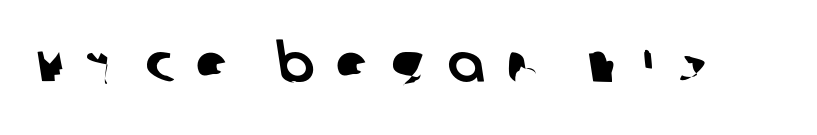
In terms of letterspacing, this is a distinctly airy, spread setting. The gap between lines stays unmarked. Font category for this specimen: sans-serif. The passage shown is typed in a proportional face where columns would drift.
